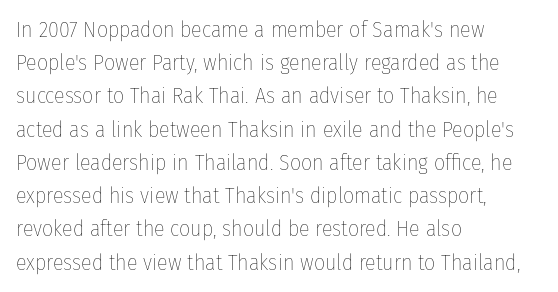
Tall strokes in this sample are plumb rather than angled. Weight: regular or lighter. Tracking value appears to be zero — textbook default spacing. The passage shown stacks its lines at a standard gap. The lines in this sample share a left origin and differ only in where they stop. Anything drawn beneath the words? Only blank space.
